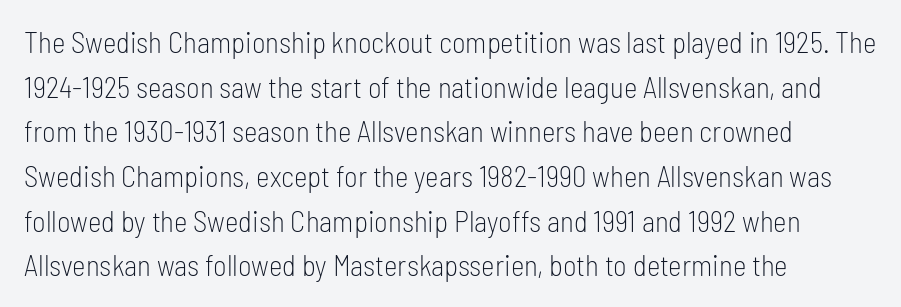
Typeset ragged right — the left edge is the straight one. I'd call this a sans setting — the letters go barefoot. Caption: face not bold, strokes unweighted. The type sits square on the baseline with zero lean. Here the designer chose a conventional face with non-uniform glyph widths. One glance says typical: line gaps are just what's usual.
